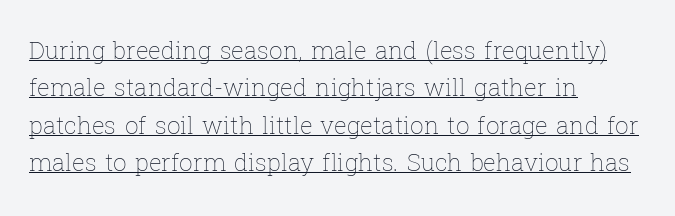
Q: Is the text bold? A: No.
Q: Is the text italic (slanted)? A: No, it is upright.
Q: Is the text underlined? A: Yes.
Q: How is the paragraph aligned? A: Left-aligned.
Q: Is the spacing between letters normal or unusually wide? A: Normal.
Q: Is the spacing between lines tight, normal or loose? A: Normal.
